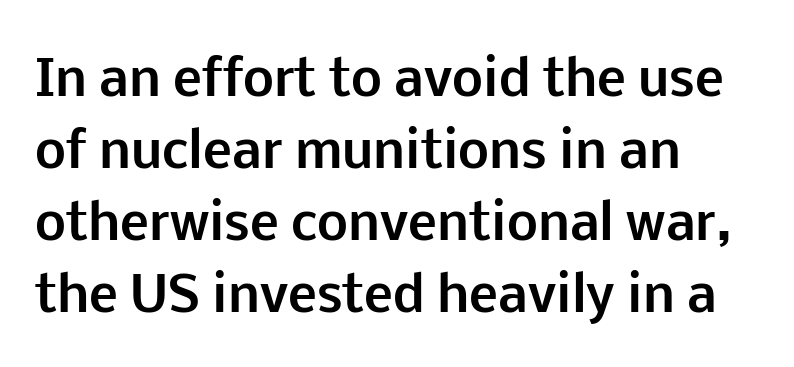
The image shows 49 px bold sans-serif type, upright; set left-aligned, normal line spacing (1.47x), normal letter spacing, not underlined; low stroke contrast and a medium x-height.
